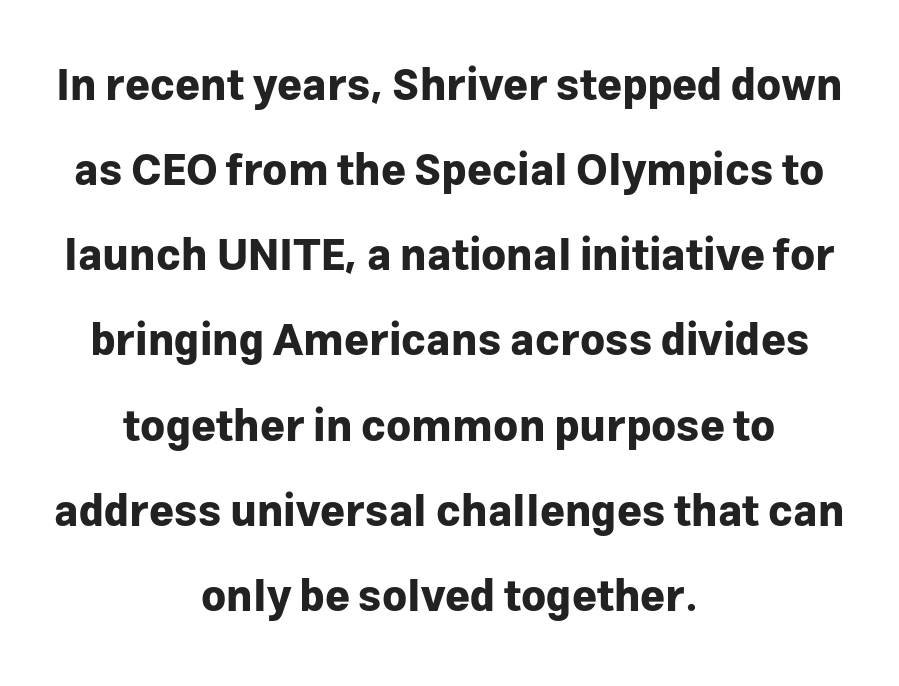
Q: Is the text bold? A: Yes.
Q: Is the text italic (slanted)? A: No, it is upright.
Q: Is the typeface a serif or a sans-serif typeface? A: Sans-serif.
Q: Is the text underlined? A: No.
Q: How is the paragraph aligned? A: Centered.
Q: Is the spacing between letters normal or unusually wide? A: Normal.
Q: Is the spacing between lines tight, normal or loose? A: Loose.
Q: Width (condensed, normal, or wide)? A: Normal.
Q: Stroke contrast? A: Low.
Q: x-height? A: Medium.
Q: Monospaced? A: No.
